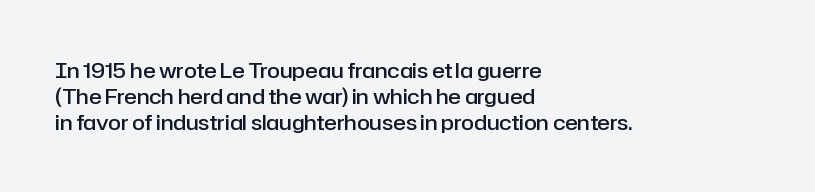
Weight: semibold (demi). Clear beneath every line of the passage. Nothing unusual about the tracking: characters are spaced as the font intends. Notice how the stems are strictly vertical — no italics here. This sample is left-justified, so line endings fall wherever the words run out.
